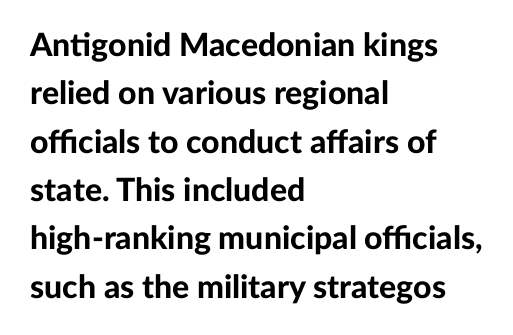
The image shows 32 px bold sans-serif type, upright; set left-aligned, normal line spacing (1.51x), normal letter spacing, not underlined; low stroke contrast and a medium x-height.
